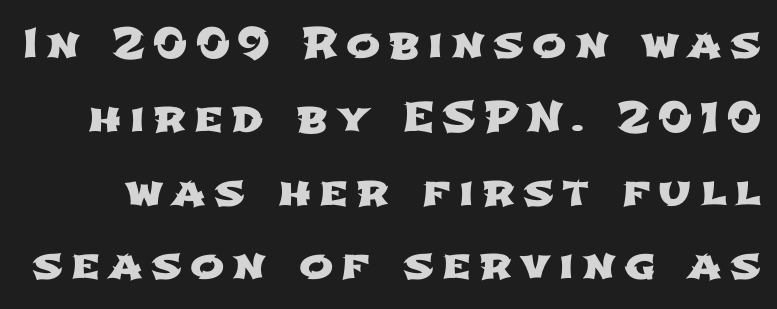
Character widths vary here, with narrow letters taking less room than wide ones. Serifs: no, the terminals of the letterforms are clean. Glance below the letters and you will spot only blank space. Glyph-to-glyph distance is far greater than everyday printed text.
